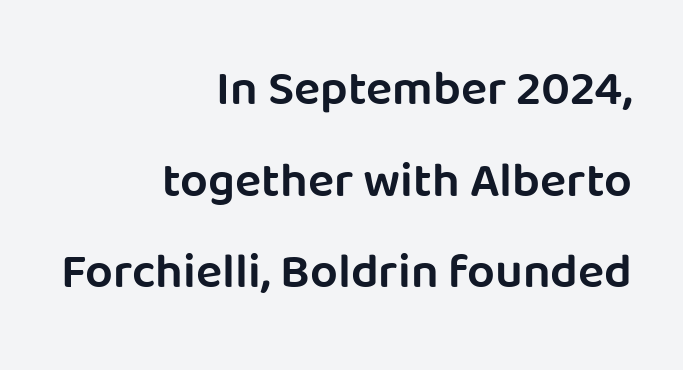
{"serif": "no", "italic": "no", "bold": "semi", "weight": "semibold", "width": "normal", "stroke_contrast": "low", "x_height": "large", "monospaced": "no", "underline": "no", "align": "right", "line_spacing_ratio": 1.87, "letter_spacing": "normal", "letter_spacing_em": 0.0, "glyph_px": 49}
